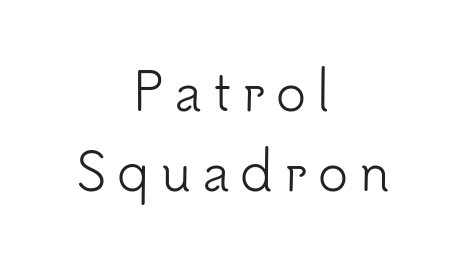
The image shows 51 px light sans-serif type, upright; set centered, normal line spacing (1.57x), unusually wide letter spacing (+0.21 em), not underlined; low stroke contrast and a small x-height.
